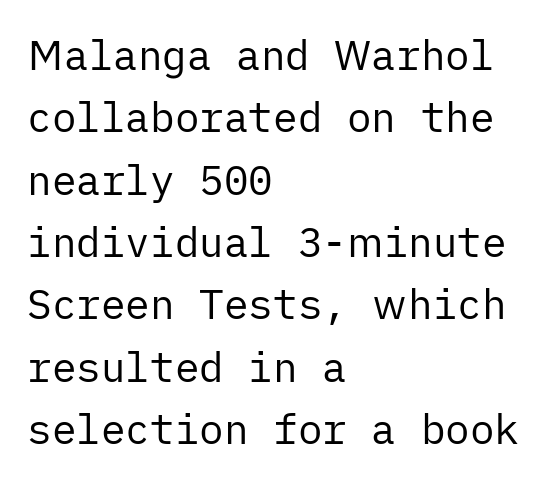
Q: Is the text bold? A: No.
Q: Is the text italic (slanted)? A: No, it is upright.
Q: Is the typeface a serif or a sans-serif typeface? A: Sans-serif.
Q: Is the text underlined? A: No.
Q: How is the paragraph aligned? A: Left-aligned.
Q: Is the spacing between letters normal or unusually wide? A: Normal.
Q: Is the spacing between lines tight, normal or loose? A: Normal.
Q: Width (condensed, normal, or wide)? A: Normal.
Q: Stroke contrast? A: Low.
Q: x-height? A: Medium.
